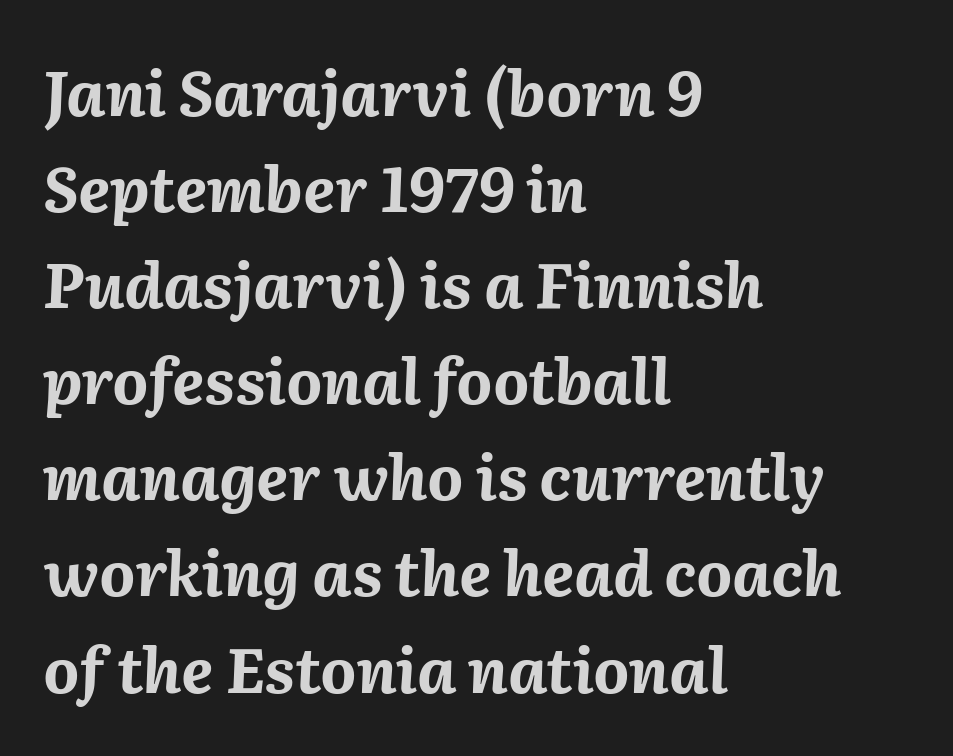
Q: Is the text bold? A: Yes.
Q: Is the text italic (slanted)? A: Yes, it leans right by about 2 degrees.
Q: Is the text underlined? A: No.
Q: How is the paragraph aligned? A: Left-aligned.
Q: Is the spacing between letters normal or unusually wide? A: Normal.
Q: Is the spacing between lines tight, normal or loose? A: Normal.
Q: Width (condensed, normal, or wide)? A: Normal.
Q: Stroke contrast? A: Medium.
Q: x-height? A: Medium.
Q: Monospaced? A: No.
